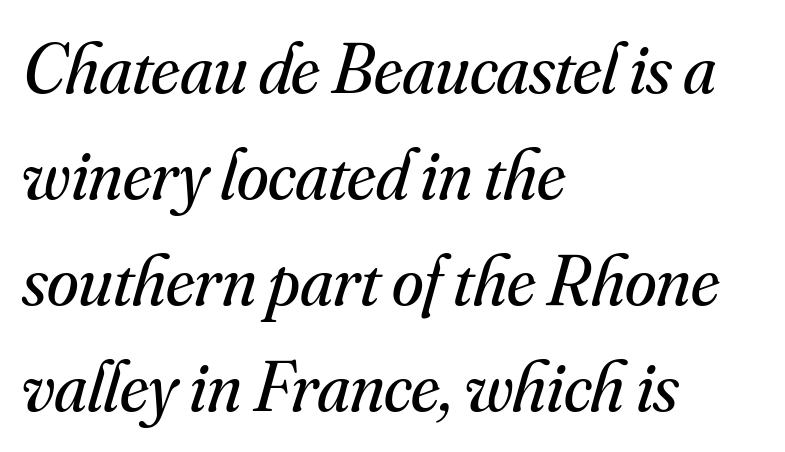
Q: Is the text bold? A: No.
Q: Is the text italic (slanted)? A: Yes, it leans right by about 16 degrees.
Q: Is the typeface a serif or a sans-serif typeface? A: Serif.
Q: Is the text underlined? A: No.
Q: How is the paragraph aligned? A: Left-aligned.
Q: Is the spacing between letters normal or unusually wide? A: Normal.
Q: Is the spacing between lines tight, normal or loose? A: Normal.
Q: Width (condensed, normal, or wide)? A: Normal.
Q: Stroke contrast? A: Medium.
Q: x-height? A: Small.
Q: Monospaced? A: No.
